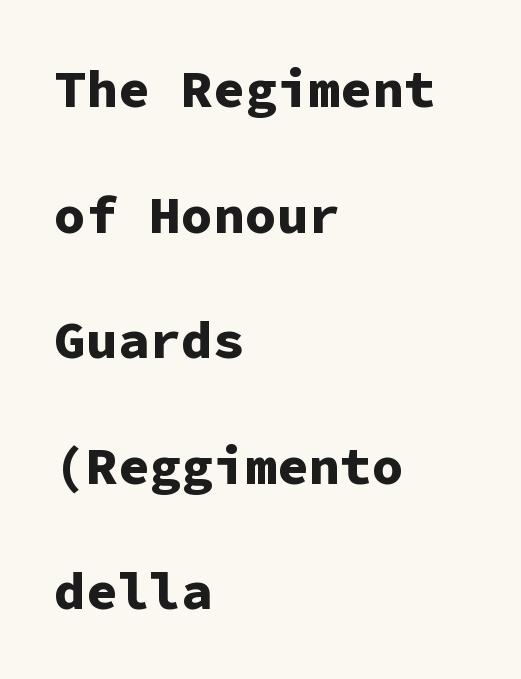
{"serif": "no", "italic": "no", "bold": "yes", "weight": "bold", "width": "normal", "stroke_contrast": "low", "x_height": "medium", "monospaced": "yes", "underline": "no", "align": "left", "line_spacing": "loose", "line_spacing_ratio": 2.37, "letter_spacing": "normal", "letter_spacing_em": 0.0, "glyph_px": 53}
